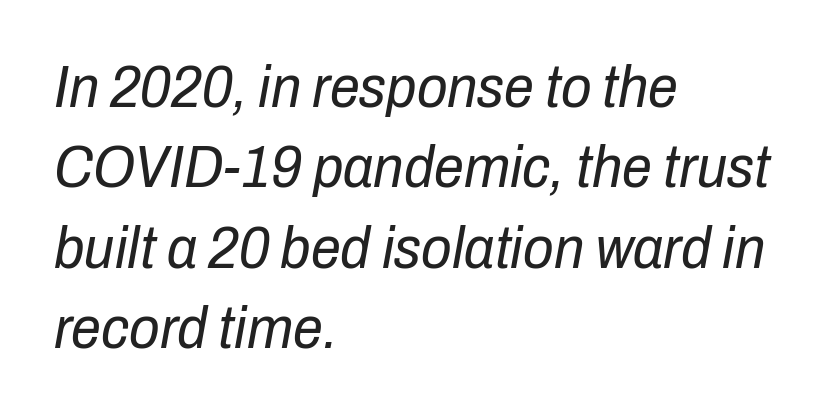
The image shows 60 px regular-weight, condensed type, italic (leaning right); set left-aligned, normal line spacing (1.34x), normal letter spacing, not underlined; low stroke contrast and a medium x-height.
